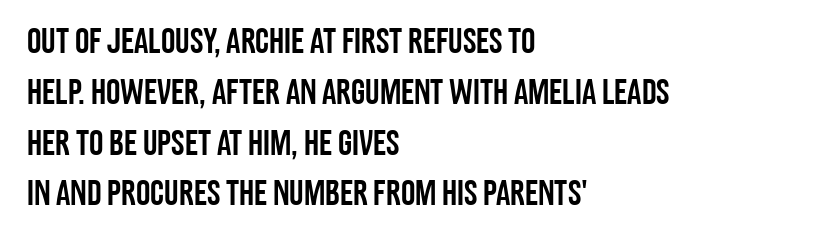
Is there much room between lines? A standard amount, neither cramped nor airy. Vertical strokes here are truly vertical. You could not count columns in this text — the font is proportionally spaced. This rendering employs a face without finishing strokes, i.e., a sans-serif. Letter spacing: default.
